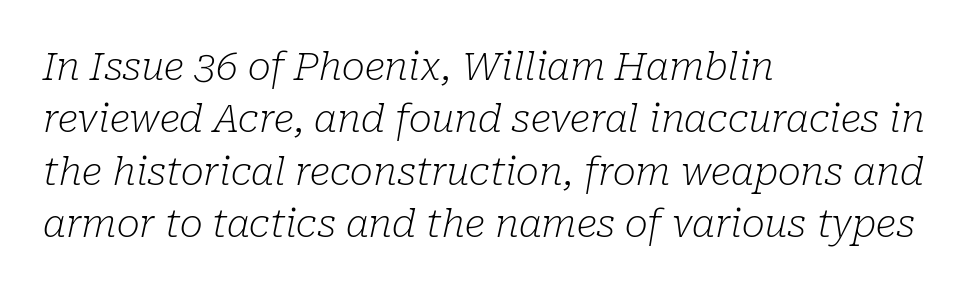
{"serif": "yes", "italic": "yes", "lean": "right", "slant_degrees": 10, "bold": "no", "weight": "light", "width": "normal", "stroke_contrast": "low", "x_height": "medium", "monospaced": "no", "underline": "no", "align": "left", "line_spacing": "normal", "line_spacing_ratio": 1.34, "letter_spacing": "normal", "letter_spacing_em": 0.0, "glyph_px": 39}
